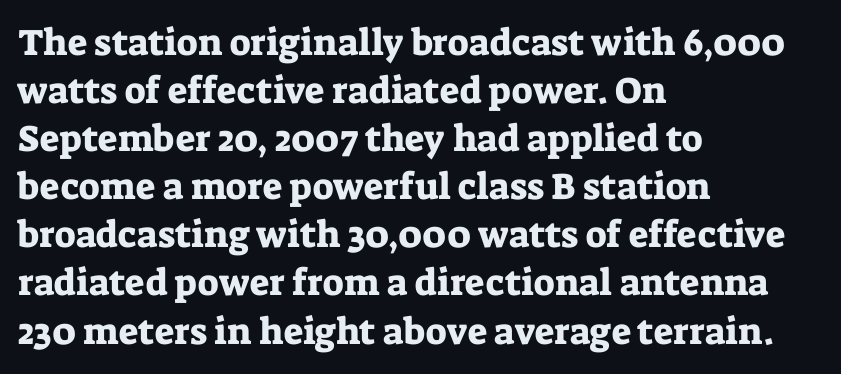
Q: Is the text italic (slanted)? A: No, it is upright.
Q: Is the typeface a serif or a sans-serif typeface? A: Serif.
Q: Is the text underlined? A: No.
Q: How is the paragraph aligned? A: Left-aligned.
Q: Is the spacing between letters normal or unusually wide? A: Normal.
Q: Is the spacing between lines tight, normal or loose? A: Normal.
Q: Width (condensed, normal, or wide)? A: Normal.
Q: Stroke contrast? A: Low.
Q: x-height? A: Medium.
Q: Monospaced? A: No.
